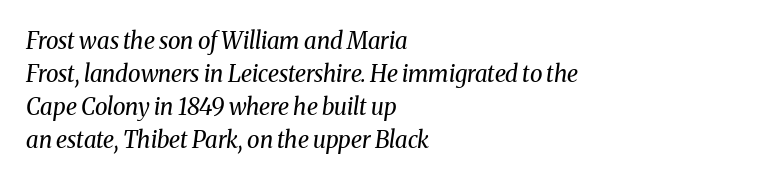
{"italic": "yes", "lean": "right", "slant_degrees": 8, "bold": "no", "underline": "no", "align": "left", "line_spacing": "normal", "line_spacing_ratio": 1.43, "letter_spacing": "normal", "letter_spacing_em": 0.0, "glyph_px": 23}
